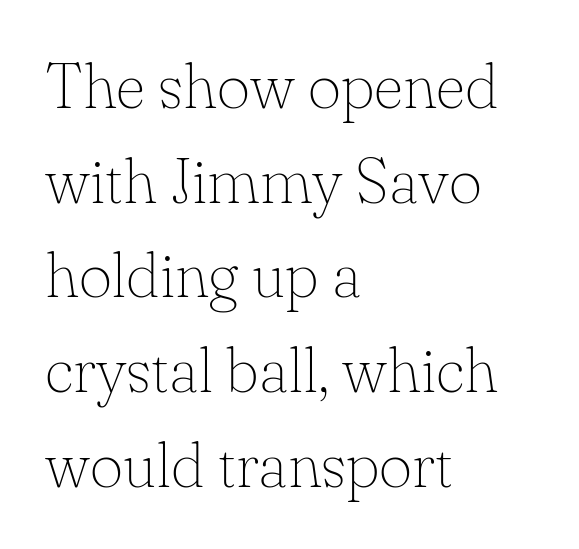
{"serif": "yes", "italic": "no", "bold": "no", "weight": "thin", "width": "normal", "stroke_contrast": "low", "x_height": "small", "monospaced": "no", "underline": "no", "align": "left", "line_spacing": "normal", "line_spacing_ratio": 1.48, "letter_spacing": "normal", "letter_spacing_em": 0.0, "glyph_px": 64}
